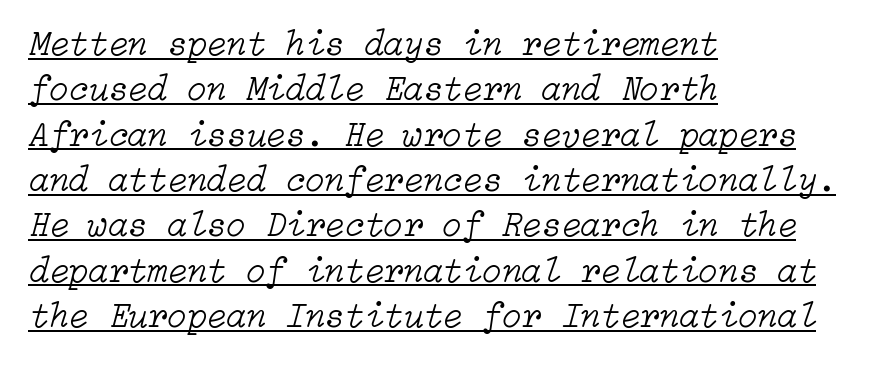
{"italic": "yes", "lean": "right", "slant_degrees": 15, "bold": "no", "weight": "light", "width": "normal", "stroke_contrast": "low", "x_height": "medium", "underline": "yes", "align": "left", "line_spacing": "normal", "line_spacing_ratio": 1.26, "letter_spacing": "normal", "letter_spacing_em": 0.0, "glyph_px": 36}
